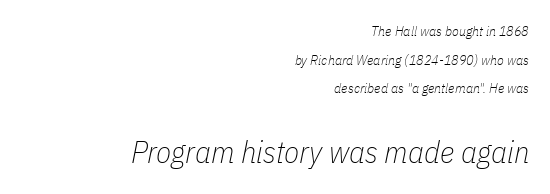
Line endings align vertically; line beginnings do not. The horizontal fit of the characters is conventional and even. Beneath every word, the page is bare. No extra ink here — the face is not bold. The lines are spread far apart with generous leading. The following chunk of copy outweighs the initial chunk in type size.
